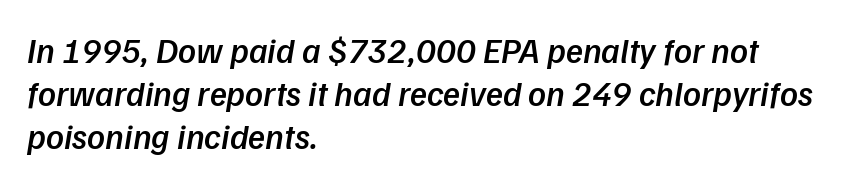
Does the type have serifs? No, each stem ends abruptly. Only glyphs here, with clear space below each row. The face used here is proportionally spaced, like ordinary book or web type. A student would call this left alignment; a typographer would say flush left, rag right. Characters follow at the spacing the type designer built in.
